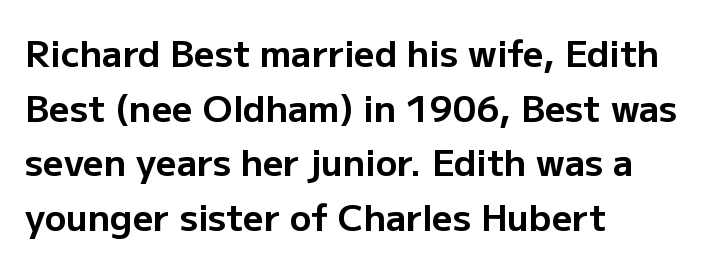
Q: Is the text bold? A: Yes.
Q: Is the text italic (slanted)? A: No, it is upright.
Q: Is the typeface a serif or a sans-serif typeface? A: Sans-serif.
Q: Is the text underlined? A: No.
Q: How is the paragraph aligned? A: Left-aligned.
Q: Is the spacing between letters normal or unusually wide? A: Normal.
Q: Is the spacing between lines tight, normal or loose? A: Normal.
Q: Width (condensed, normal, or wide)? A: Normal.
Q: Stroke contrast? A: Low.
Q: x-height? A: Medium.
Q: Monospaced? A: No.
